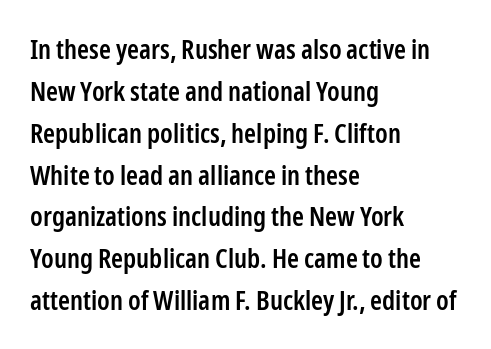
{"italic": "no", "bold": "semi", "underline": "no", "align": "left", "line_spacing": "normal", "line_spacing_ratio": 1.55, "letter_spacing": "normal", "letter_spacing_em": 0.0, "glyph_px": 27}
